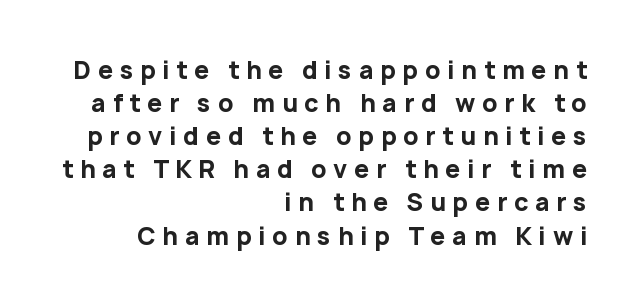
Typographic density is high because the face is bold. Unmarked baselines from the first word to the last. Inter-character spacing is expanded well beyond the font's built-in metrics. In terms of leading, this rendering sits right in the middle. Ascenders rise straight up at ninety degrees.
